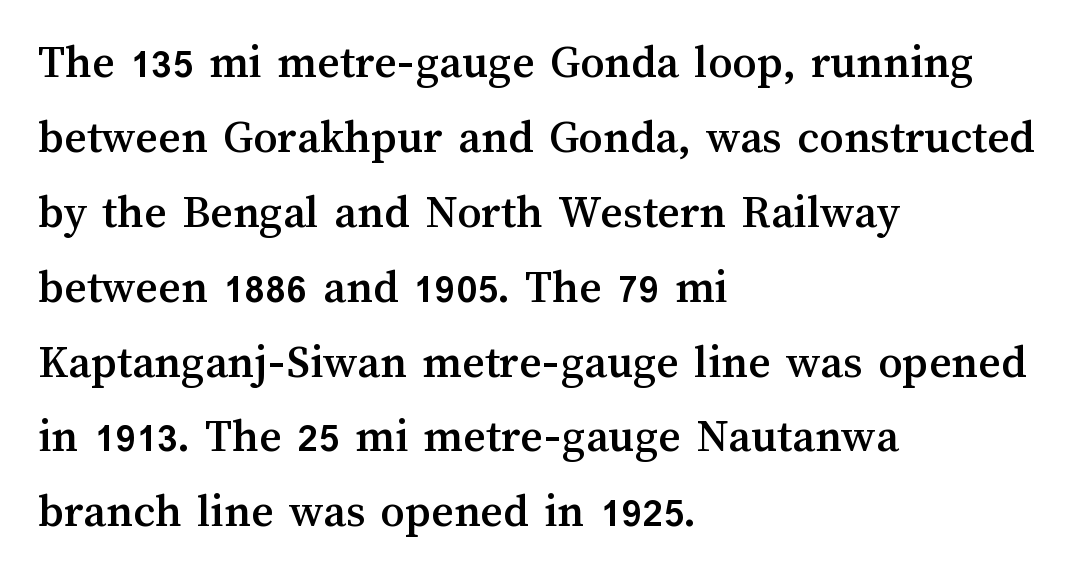
The image shows 48 px text type, upright; set left-aligned, normal line spacing (1.56x), normal letter spacing, not underlined; medium stroke contrast and a medium x-height.
